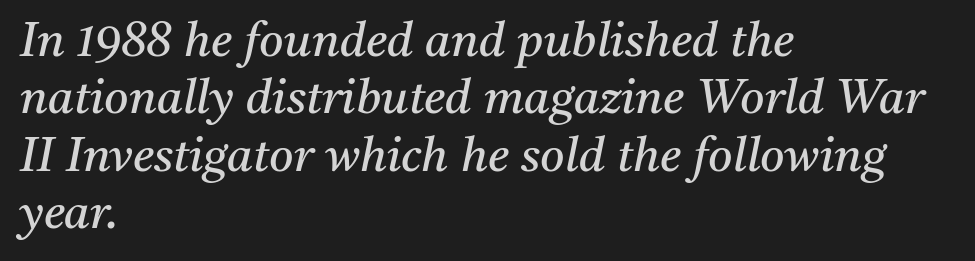
Q: Is the text bold? A: No.
Q: Is the text italic (slanted)? A: Yes, it leans right by about 11 degrees.
Q: Is the typeface a serif or a sans-serif typeface? A: Serif.
Q: Is the text underlined? A: No.
Q: How is the paragraph aligned? A: Left-aligned.
Q: Is the spacing between letters normal or unusually wide? A: Normal.
Q: Width (condensed, normal, or wide)? A: Normal.
Q: Stroke contrast? A: Medium.
Q: x-height? A: Medium.
Q: Monospaced? A: No.
